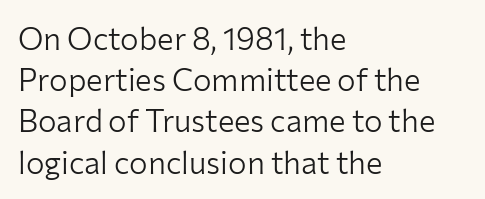
Q: Is the text bold? A: No.
Q: Is the text italic (slanted)? A: No, it is upright.
Q: Is the typeface a serif or a sans-serif typeface? A: Sans-serif.
Q: Is the text underlined? A: No.
Q: How is the paragraph aligned? A: Left-aligned.
Q: Is the spacing between letters normal or unusually wide? A: Normal.
Q: Is the spacing between lines tight, normal or loose? A: Normal.
Q: Width (condensed, normal, or wide)? A: Normal.
Q: Stroke contrast? A: Low.
Q: x-height? A: Medium.
Q: Monospaced? A: No.
